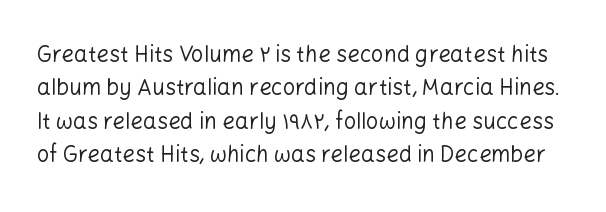
Q: Is the text bold? A: No.
Q: Is the text italic (slanted)? A: No, it is upright.
Q: Is the text underlined? A: No.
Q: Is the spacing between letters normal or unusually wide? A: Normal.
Q: Is the spacing between lines tight, normal or loose? A: Normal.
